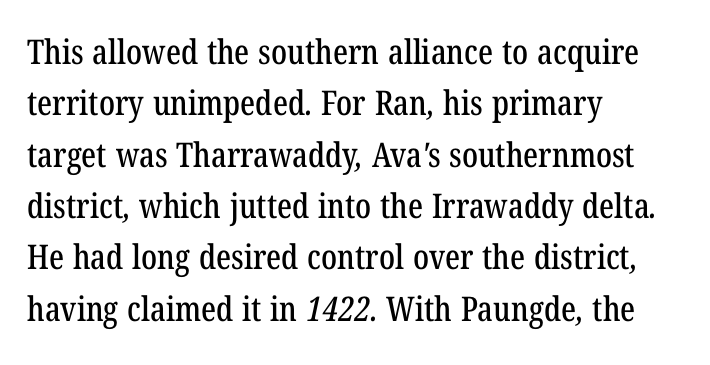
Q: Is the typeface a serif or a sans-serif typeface? A: Serif.
Q: Is the text underlined? A: No.
Q: How is the paragraph aligned? A: Left-aligned.
Q: Is the spacing between letters normal or unusually wide? A: Normal.
Q: Is the spacing between lines tight, normal or loose? A: Normal.
Q: Width (condensed, normal, or wide)? A: Condensed.
Q: Stroke contrast? A: Low.
Q: x-height? A: Medium.
Q: Monospaced? A: No.
